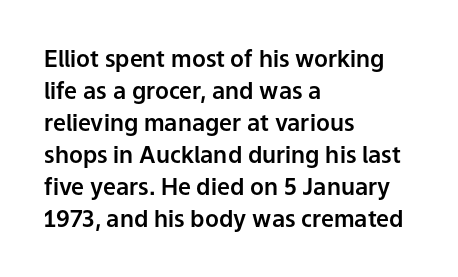
{"italic": "no", "underline": "no", "align": "left", "line_spacing": "normal", "line_spacing_ratio": 1.39, "letter_spacing": "normal", "letter_spacing_em": 0.0, "glyph_px": 23}
